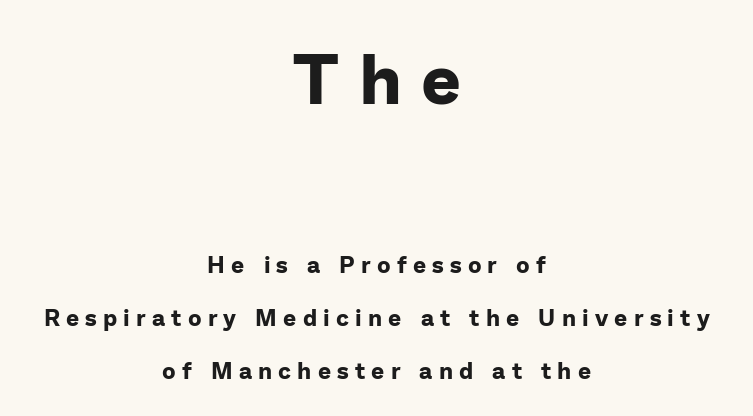
Q: Is the text bold? A: Yes.
Q: Is the text italic (slanted)? A: No, it is upright.
Q: Is the typeface a serif or a sans-serif typeface? A: Sans-serif.
Q: Is the text underlined? A: No.
Q: How is the paragraph aligned? A: Centered.
Q: Is the spacing between letters normal or unusually wide? A: Unusually wide.
Q: Is the spacing between lines tight, normal or loose? A: Loose.
Q: Which block of text is set in a larger size, the first (top) or the second (bottom)? A: The first (top) one.
Q: Width (condensed, normal, or wide)? A: Normal.
Q: Stroke contrast? A: Low.
Q: x-height? A: Medium.
Q: Monospaced? A: No.
